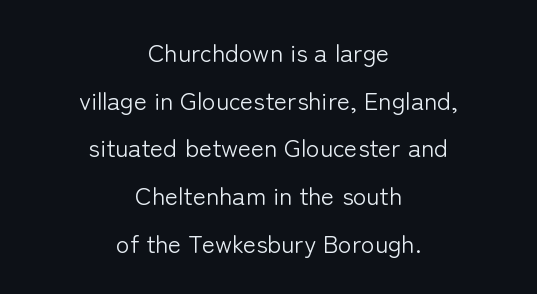
The image shows 25 px text type, upright; set centered, loose line spacing (1.91x), normal letter spacing, not underlined.
